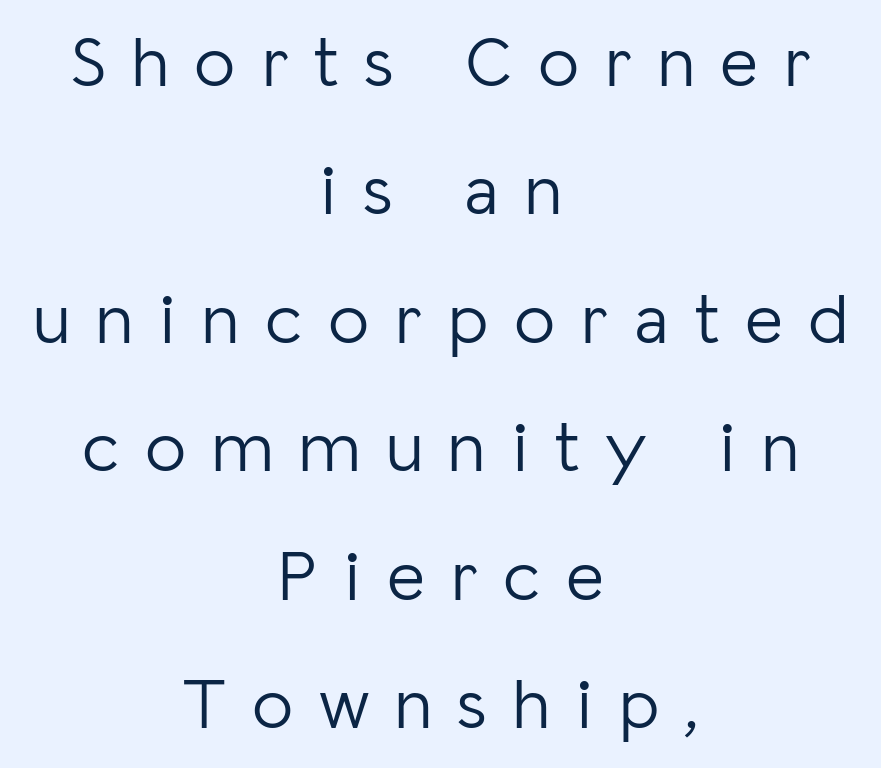
A quiet, ordinary-to-light weight characterises the typeface. Looks like regular typesetting: each glyph gets only the width it needs. Grotesque or geometric, the face here clearly has no serifs. A bare baseline throughout the passage.
